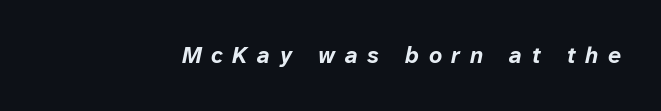
Decoration check: the copy has no underline. This rendering widens character spacing well past its baseline value. The face used here has a pronounced slope to its letters. Heavy-handed strokes throughout: this text is bold.
